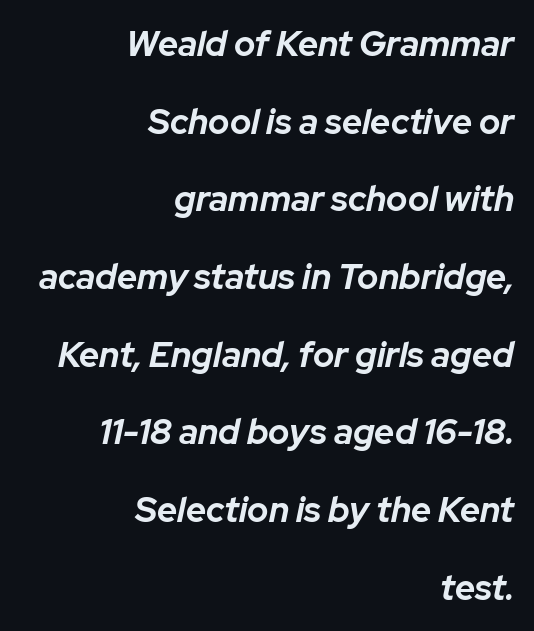
Q: Is the text bold? A: Yes.
Q: Is the text italic (slanted)? A: Yes, it leans right by about 12 degrees.
Q: Is the text underlined? A: No.
Q: How is the paragraph aligned? A: Right-aligned.
Q: Is the spacing between letters normal or unusually wide? A: Normal.
Q: Is the spacing between lines tight, normal or loose? A: Loose.
Q: Width (condensed, normal, or wide)? A: Normal.
Q: Stroke contrast? A: Low.
Q: x-height? A: Medium.
Q: Monospaced? A: No.
